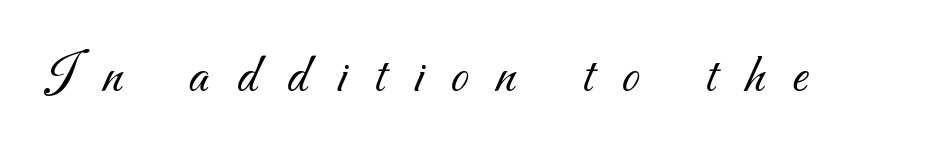
The image shows 57 px light sans-serif type; set unusually wide letter spacing (+0.48 em), not underlined; medium stroke contrast and a small x-height.
